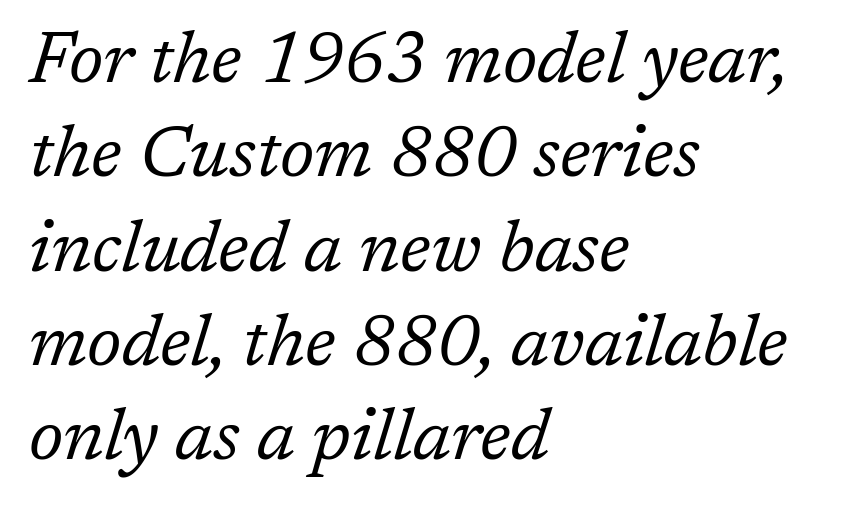
Character widths vary here, with narrow letters taking less room than wide ones. The text block is weighted toward the left margin, trailing off unevenly rightward. Baseline-to-baseline distance is the conventional proportion of letter height. This reads as an unemphasized weight, regular at the heaviest. Check under the words: just untouched page.
